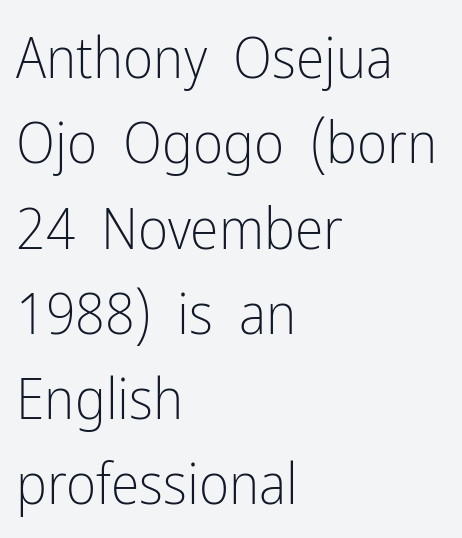
Q: Is the text bold? A: No.
Q: Is the text italic (slanted)? A: No, it is upright.
Q: Is the typeface a serif or a sans-serif typeface? A: Sans-serif.
Q: Is the text underlined? A: No.
Q: How is the paragraph aligned? A: Left-aligned.
Q: Is the spacing between letters normal or unusually wide? A: Normal.
Q: Is the spacing between lines tight, normal or loose? A: Normal.
Q: Width (condensed, normal, or wide)? A: Condensed.
Q: Stroke contrast? A: Low.
Q: x-height? A: Medium.
Q: Monospaced? A: No.
